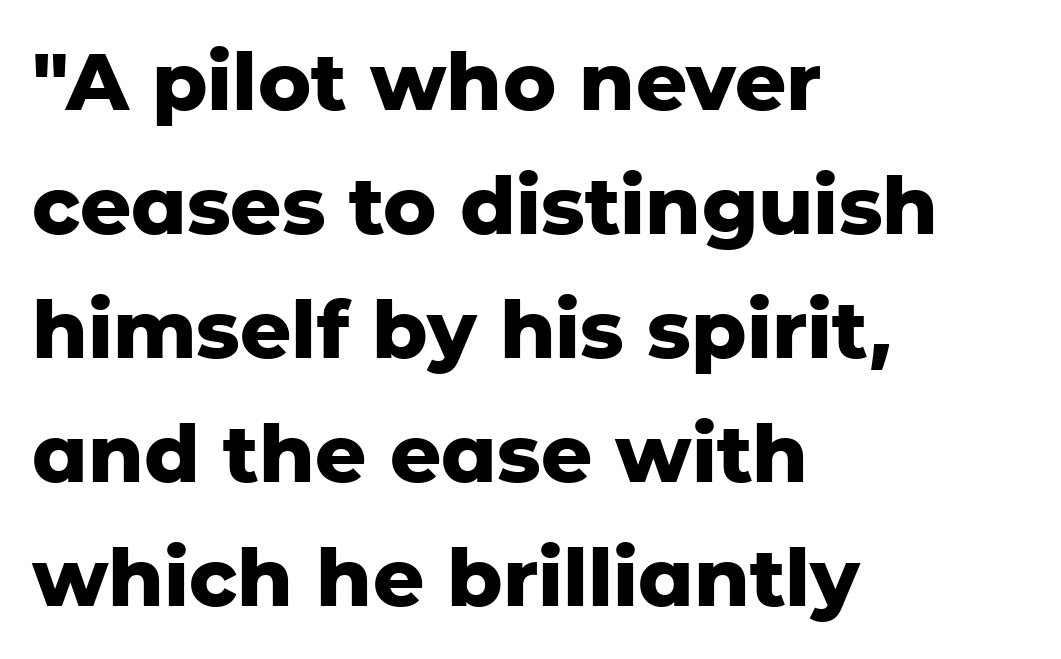
{"serif": "no", "italic": "no", "bold": "yes", "weight": "heavy", "width": "normal", "stroke_contrast": "low", "x_height": "medium", "monospaced": "no", "underline": "no", "align": "left", "line_spacing": "normal", "line_spacing_ratio": 1.55, "letter_spacing": "normal", "letter_spacing_em": 0.0, "glyph_px": 80}
